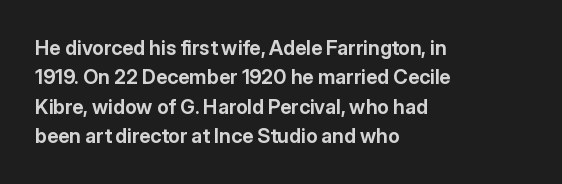
Q: Is the text bold? A: Yes.
Q: Is the text italic (slanted)? A: No, it is upright.
Q: Is the text underlined? A: No.
Q: How is the paragraph aligned? A: Left-aligned.
Q: Is the spacing between letters normal or unusually wide? A: Normal.
Q: Is the spacing between lines tight, normal or loose? A: Normal.
